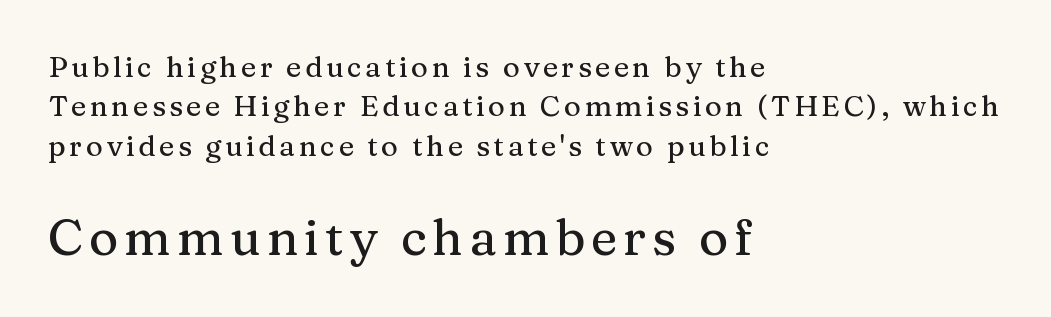
{"serif": "yes", "italic": "no", "width": "normal", "stroke_contrast": "medium", "x_height": "medium", "monospaced": "no", "underline": "no", "align": "left", "line_spacing": "normal", "line_spacing_ratio": 1.36, "larger_block": "second", "size_ratio": 1.72, "glyph_px": 50}
